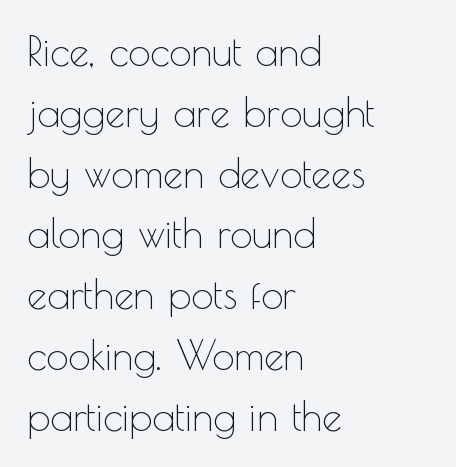
{"serif": "no", "italic": "no", "bold": "no", "weight": "thin", "width": "normal", "x_height": "small", "monospaced": "no", "underline": "no", "align": "left", "line_spacing": "normal", "line_spacing_ratio": 1.52, "letter_spacing": "normal", "letter_spacing_em": 0.0, "glyph_px": 40}
